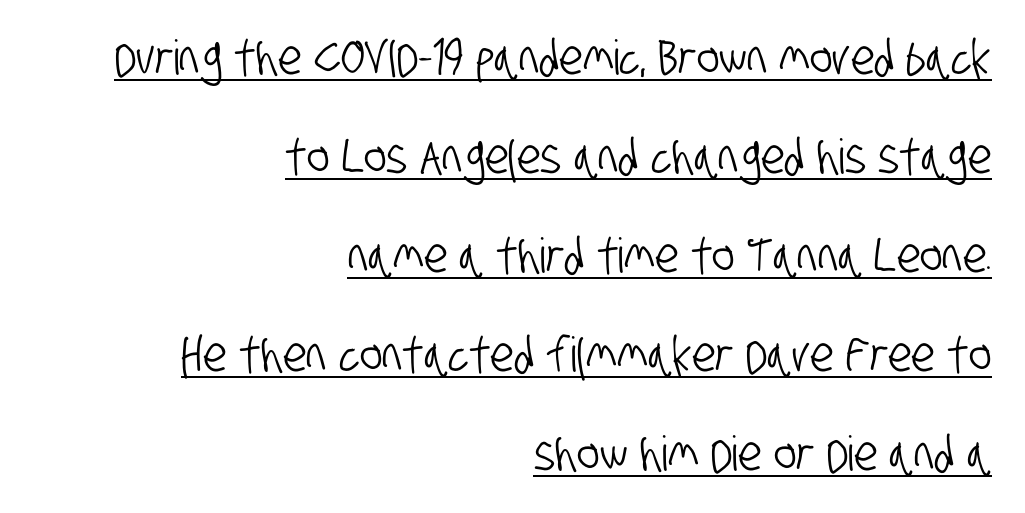
The image shows 48 px condensed sans-serif type; set right-aligned, loose line spacing (2.06x), normal letter spacing, underlined; low stroke contrast and a large x-height.
